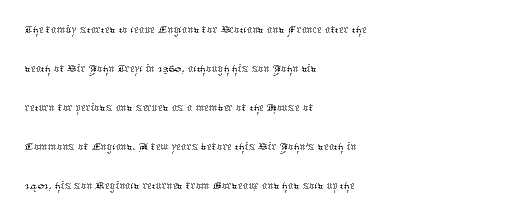
Q: Is the text bold? A: No.
Q: Is the text italic (slanted)? A: No, it is upright.
Q: Is the text underlined? A: No.
Q: How is the paragraph aligned? A: Left-aligned.
Q: Is the spacing between letters normal or unusually wide? A: Normal.
Q: Is the spacing between lines tight, normal or loose? A: Normal.
